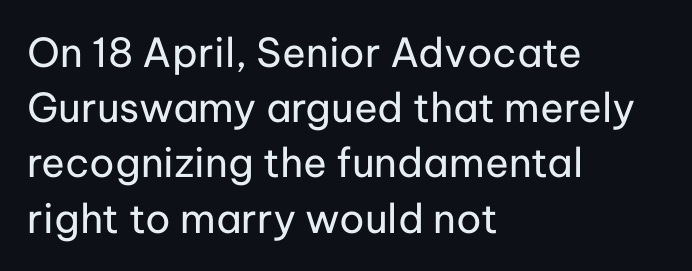
The image shows 40 px regular-weight sans-serif type, upright; set left-aligned, normal line spacing (1.38x), normal letter spacing, not underlined; low stroke contrast and a medium x-height.
